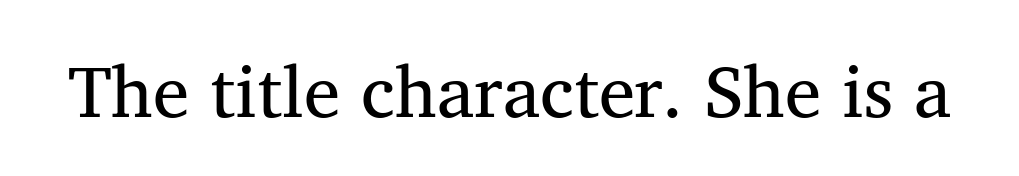
{"serif": "yes", "italic": "no", "bold": "no", "weight": "regular", "width": "normal", "stroke_contrast": "medium", "x_height": "medium", "monospaced": "no", "underline": "no", "letter_spacing": "normal", "letter_spacing_em": 0.0, "glyph_px": 73}
